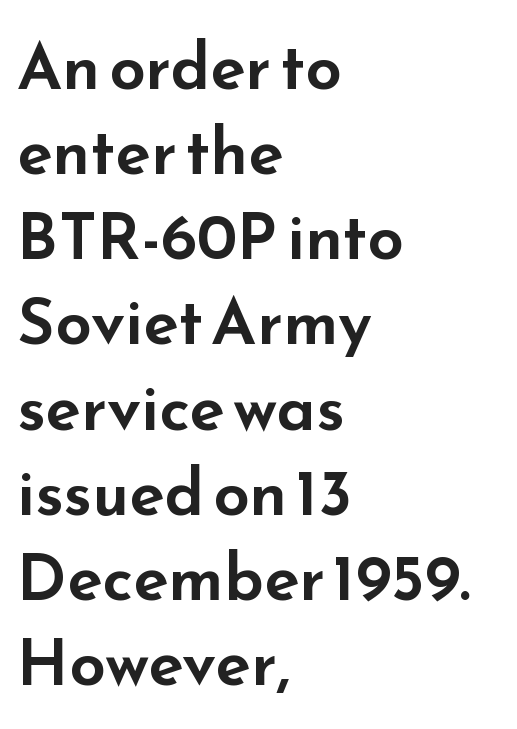
The face used here is proportionally spaced, like ordinary book or web type. Only glyphs here, with clear space below each row. The text block is weighted toward the left margin, trailing off unevenly rightward. It's the straight-up-and-down kind of type. The horizontal fit of the characters is conventional and even. This is sans-serif lettering, the kind often seen on screens and signage.
